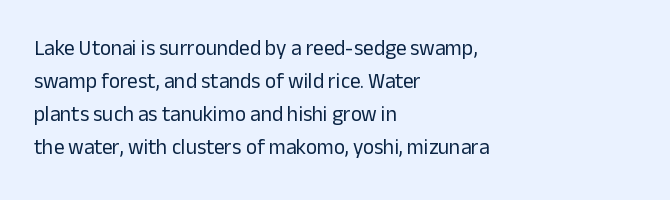
No italicization has been applied; the sample stays upright. This rendering features lettering with no underline. Summary of weight: not heavy and not bold. The typesetter chose a ragged-right arrangement here. The vertical gap from one line to the next is medium.
